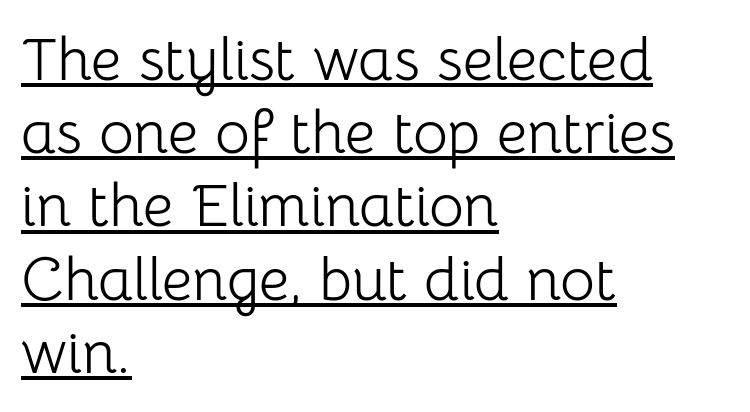
The image shows 60 px light sans-serif type, upright; set left-aligned, line spacing 1.22x, normal letter spacing, underlined; low stroke contrast and a medium x-height.
